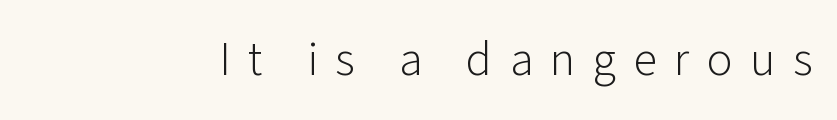
{"serif": "no", "italic": "no", "bold": "no", "weight": "light", "width": "normal", "stroke_contrast": "low", "x_height": "medium", "monospaced": "no", "underline": "no", "letter_spacing": "wide", "letter_spacing_em": 0.36, "glyph_px": 48}
